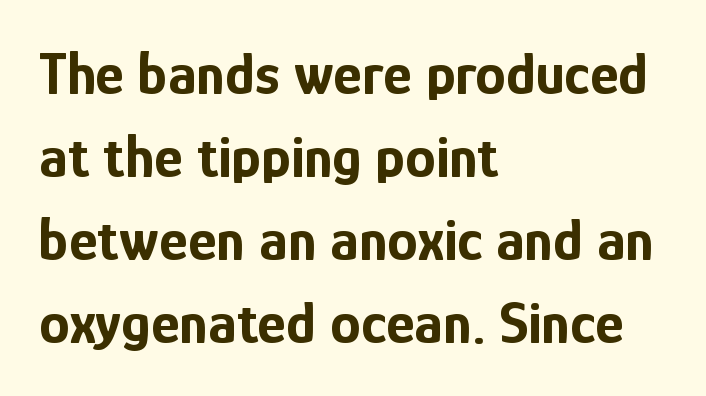
This rendering uses left alignment, leaving the right contour irregular. Observe the ordinary spacing: letters are neighbours, not strangers. What weight is shown? A full bold with thick strokes. If you drew a line through each stem, it would be perfectly vertical. The rows are spaced the way most documents space them. Anything drawn beneath the words? Only blank space.
